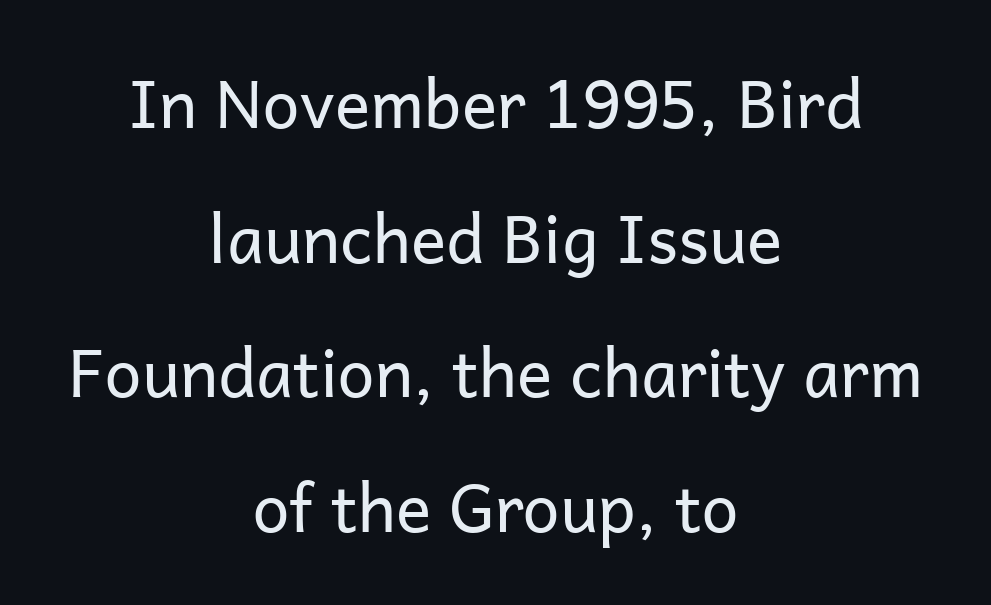
{"serif": "no", "italic": "no", "bold": "no", "weight": "regular", "width": "normal", "stroke_contrast": "low", "x_height": "medium", "monospaced": "no", "underline": "no", "align": "center", "line_spacing": "loose", "line_spacing_ratio": 2.04, "letter_spacing": "normal", "letter_spacing_em": 0.0, "glyph_px": 66}
